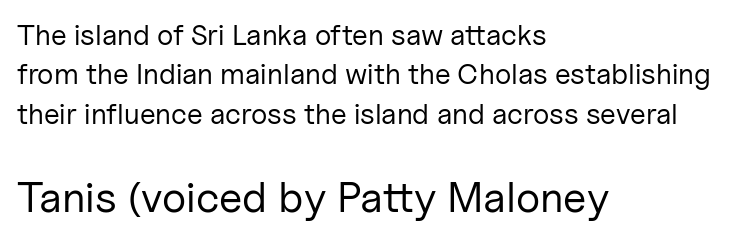
Typographically, this falls in the sans-serif category. Spacing verdict: proportional, widths tailored to each character. The leading is moderate, giving the passage an even texture. Reading down the block, your eye returns to a fixed left position each line.
